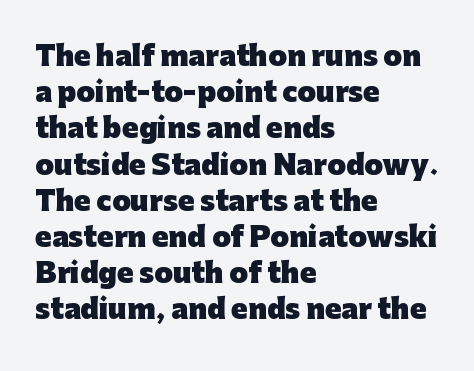
{"italic": "no", "bold": "yes", "underline": "no", "align": "left", "line_spacing": "normal", "line_spacing_ratio": 1.34, "letter_spacing": "normal", "letter_spacing_em": 0.0, "glyph_px": 27}
